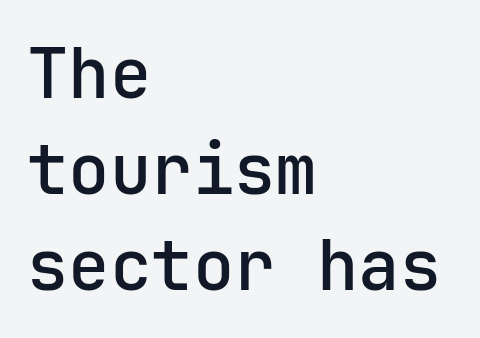
Q: Is the text bold? A: Semi-bold.
Q: Is the text italic (slanted)? A: No, it is upright.
Q: Is the typeface a serif or a sans-serif typeface? A: Sans-serif.
Q: Is the text underlined? A: No.
Q: How is the paragraph aligned? A: Left-aligned.
Q: Is the spacing between letters normal or unusually wide? A: Normal.
Q: Is the spacing between lines tight, normal or loose? A: Normal.
Q: Width (condensed, normal, or wide)? A: Normal.
Q: Stroke contrast? A: Low.
Q: x-height? A: Medium.
